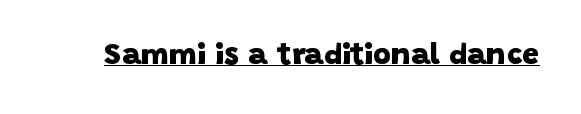
{"serif": "no", "bold": "yes", "weight": "heavy", "width": "normal", "stroke_contrast": "low", "x_height": "large", "monospaced": "no", "underline": "yes", "letter_spacing": "normal", "letter_spacing_em": 0.0, "glyph_px": 30}
